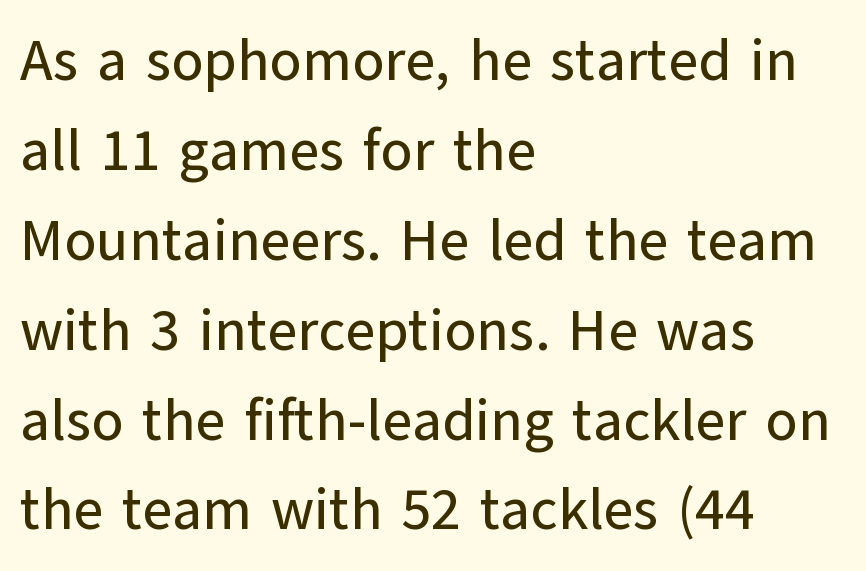
The image shows 58 px sans-serif type, upright; set left-aligned, normal line spacing (1.55x), normal letter spacing, not underlined; low stroke contrast and a medium x-height.
